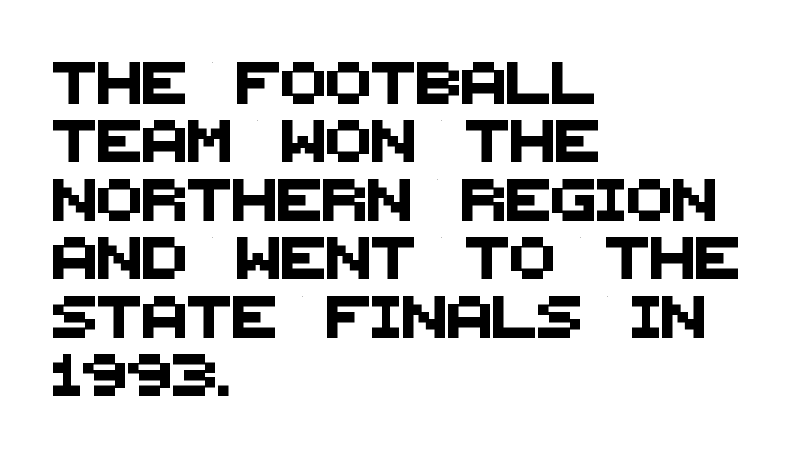
What stands out about the letter spacing? Nothing — it is the standard amount. In terms of letterform style, serifs are entirely absent. One glance says typical: line gaps are just what's usual. Is this a fixed-width face? No — the glyphs have proportional, varying widths.
